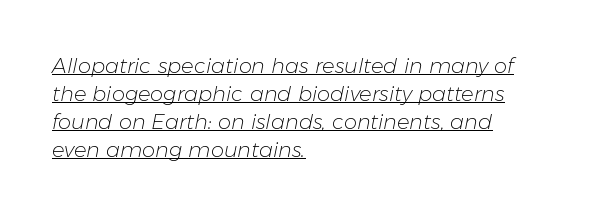
Q: Is the text bold? A: No.
Q: Is the text italic (slanted)? A: Yes, it leans right by about 11 degrees.
Q: Is the text underlined? A: Yes.
Q: How is the paragraph aligned? A: Left-aligned.
Q: Is the spacing between letters normal or unusually wide? A: Normal.
Q: Is the spacing between lines tight, normal or loose? A: Normal.
